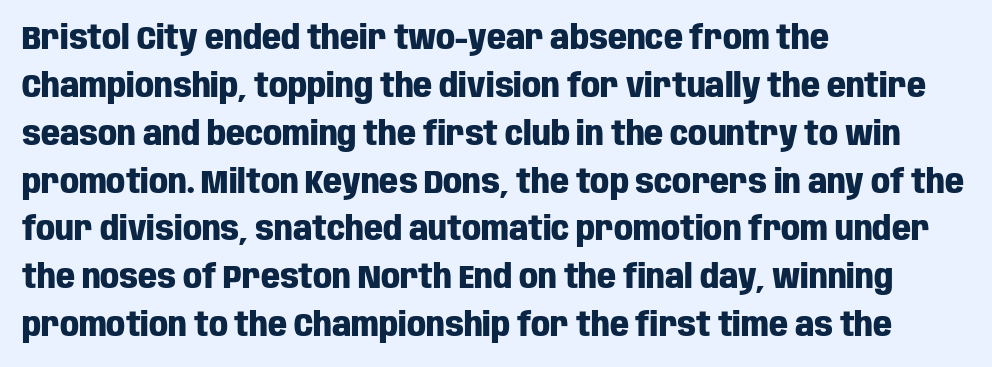
The image shows 33 px heavy, condensed sans-serif type, upright; set left-aligned, normal line spacing (1.45x), normal letter spacing, not underlined; low stroke contrast and a large x-height.
